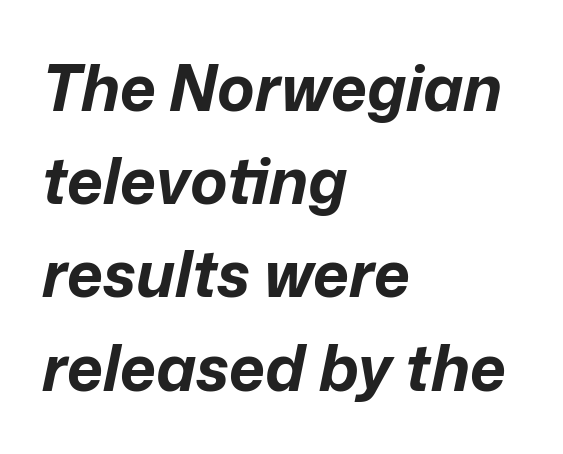
{"italic": "yes", "lean": "right", "slant_degrees": 12, "bold": "yes", "weight": "bold", "width": "normal", "stroke_contrast": "low", "x_height": "medium", "monospaced": "no", "underline": "no", "align": "left", "line_spacing": "normal", "line_spacing_ratio": 1.48, "letter_spacing": "normal", "letter_spacing_em": 0.0, "glyph_px": 63}
